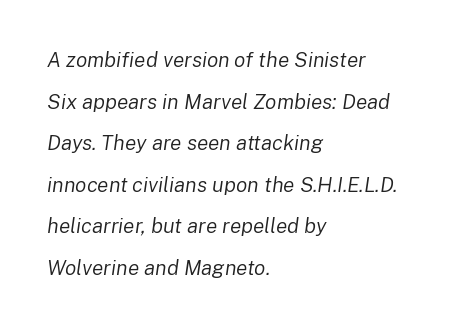
{"italic": "yes", "lean": "right", "slant_degrees": 8, "bold": "no", "underline": "no", "align": "left", "line_spacing": "loose", "line_spacing_ratio": 1.98, "letter_spacing": "normal", "letter_spacing_em": 0.0, "glyph_px": 21}
